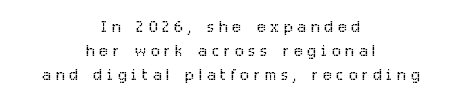
{"italic": "no", "bold": "no", "underline": "no", "align": "center", "line_spacing": "tight", "line_spacing_ratio": 1.08, "letter_spacing": "wide", "letter_spacing_em": 0.24, "glyph_px": 22}
